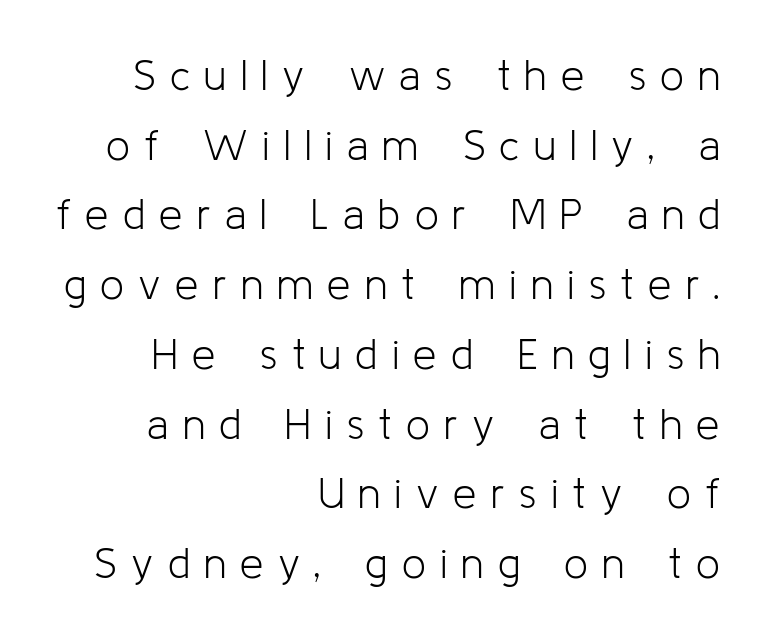
{"serif": "no", "italic": "no", "bold": "no", "weight": "light", "width": "normal", "stroke_contrast": "low", "x_height": "medium", "monospaced": "no", "underline": "no", "align": "right", "line_spacing": "normal", "line_spacing_ratio": 1.66, "letter_spacing": "wide", "letter_spacing_em": 0.34, "glyph_px": 42}
